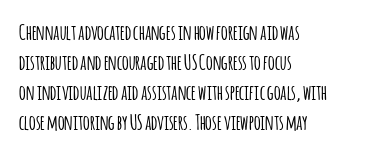
The gaps between neighbouring characters are ordinary and unremarkable. This rendering uses left alignment, leaving the right contour irregular. Horizontal bands of white between lines are of average thickness. The strip under each line holds only bare page. It's the straight-up-and-down kind of type.
